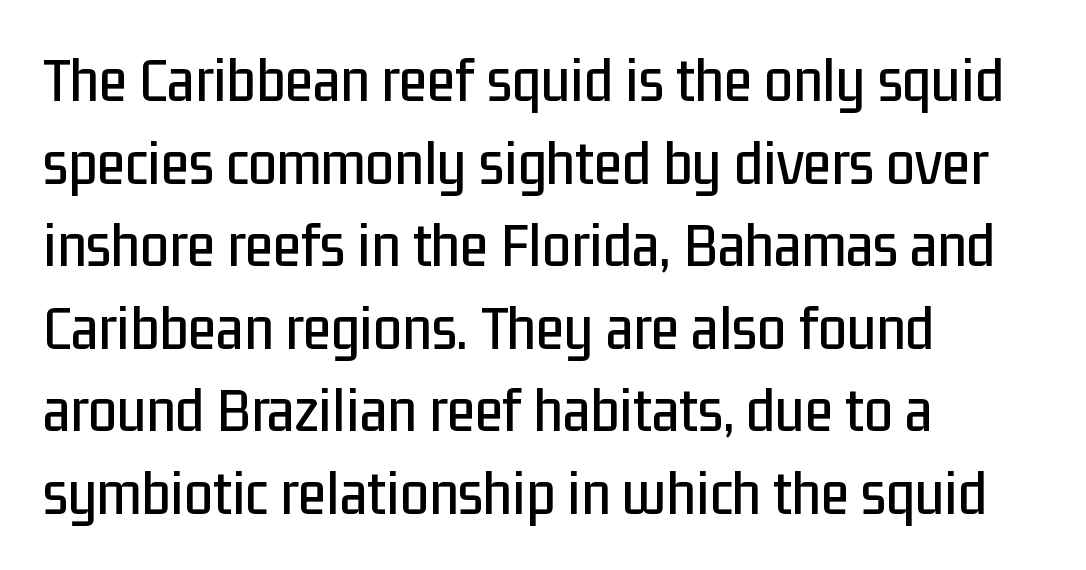
{"serif": "no", "italic": "no", "width": "condensed", "stroke_contrast": "low", "x_height": "medium", "monospaced": "no", "underline": "no", "align": "left", "line_spacing": "normal", "line_spacing_ratio": 1.27, "letter_spacing": "normal", "letter_spacing_em": 0.0, "glyph_px": 65}
